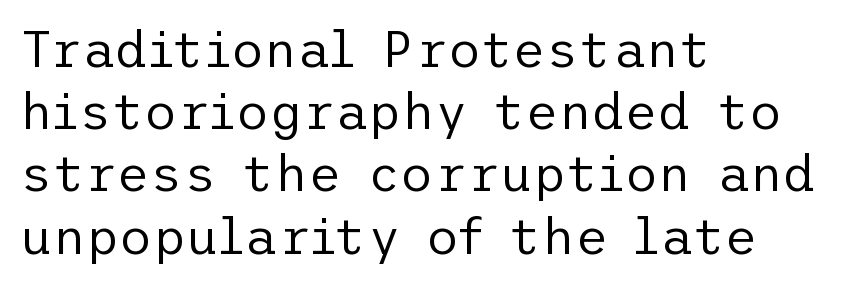
When letters stand straight like this, we call the style roman or upright. Clear beneath every line of the passage. Notice how the passage keeps a crisp vertical edge on the left only. Characters follow at the spacing the type designer built in.
